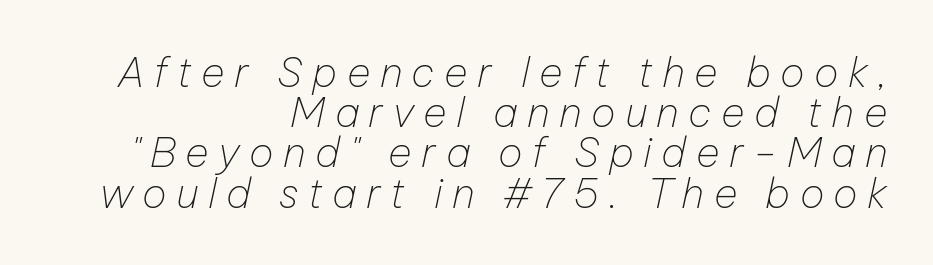
{"italic": "yes", "lean": "right", "slant_degrees": 12, "bold": "no", "weight": "thin", "width": "normal", "stroke_contrast": "low", "x_height": "medium", "monospaced": "no", "underline": "no", "align": "right", "line_spacing": "tight", "line_spacing_ratio": 0.98, "letter_spacing": "wide", "letter_spacing_em": 0.23, "glyph_px": 41}
